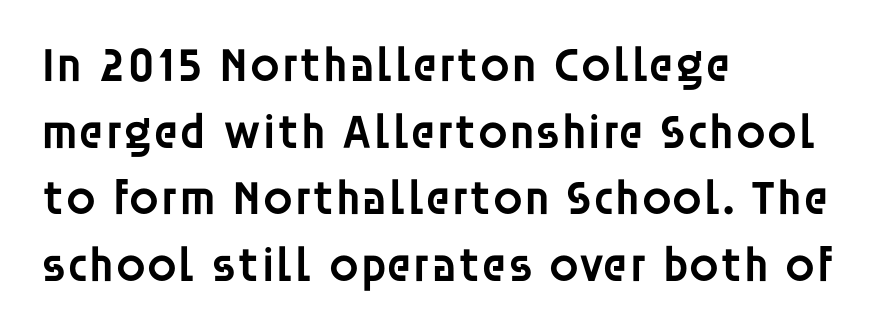
The image shows 49 px semibold sans-serif type, upright; set left-aligned, normal line spacing (1.36x), normal letter spacing, not underlined; low stroke contrast and a large x-height.
